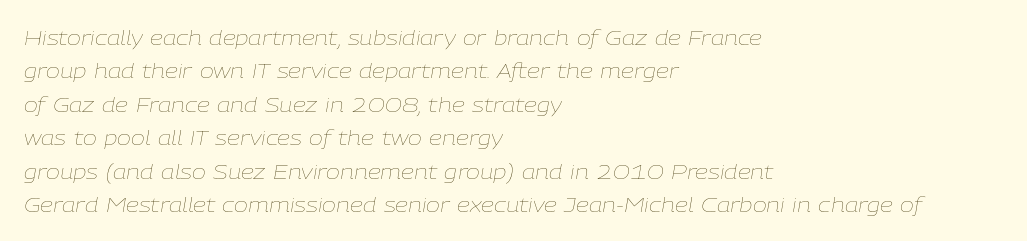
{"italic": "yes", "lean": "right", "slant_degrees": 9, "bold": "no", "underline": "no", "align": "left", "line_spacing": "normal", "line_spacing_ratio": 1.59, "letter_spacing": "normal", "letter_spacing_em": 0.0, "glyph_px": 21}
